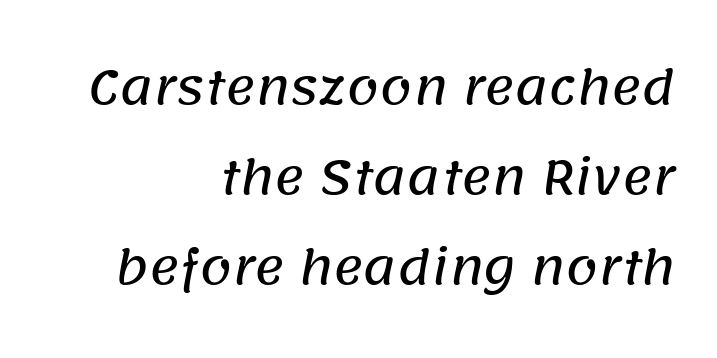
The image shows 46 px sans-serif type; set right-aligned, loose line spacing (1.96x), normal letter spacing, not underlined; low stroke contrast and a large x-height.
